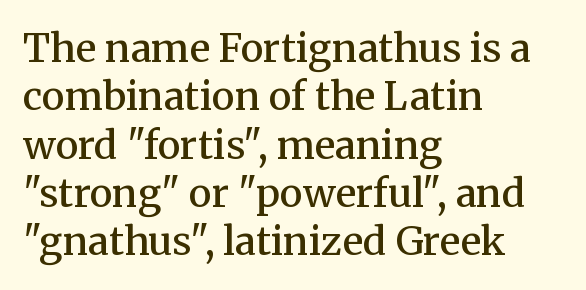
{"serif": "yes", "italic": "no", "bold": "semi", "weight": "semibold", "width": "normal", "stroke_contrast": "medium", "x_height": "medium", "monospaced": "no", "underline": "no", "align": "left", "line_spacing_ratio": 1.24, "letter_spacing": "normal", "letter_spacing_em": 0.0, "glyph_px": 39}
